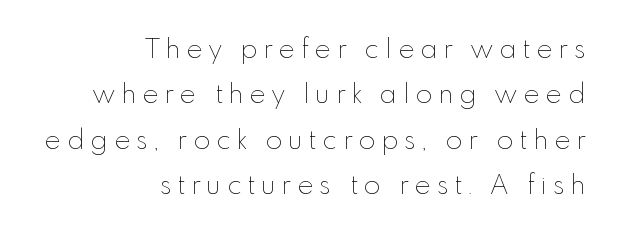
Q: Is the text bold? A: No.
Q: Is the text italic (slanted)? A: No, it is upright.
Q: Is the text underlined? A: No.
Q: How is the paragraph aligned? A: Right-aligned.
Q: Is the spacing between letters normal or unusually wide? A: Unusually wide.
Q: Is the spacing between lines tight, normal or loose? A: Normal.
